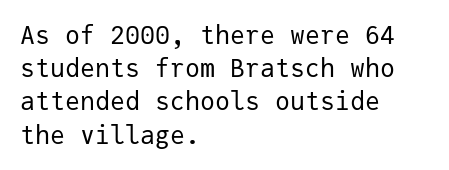
These lines sit exactly where default settings would place them. Decoration check: the copy has no underline. The typeface has the unassuming heft of standard copy or less. Horizontal alignment here is leftward, the default for most running prose.
